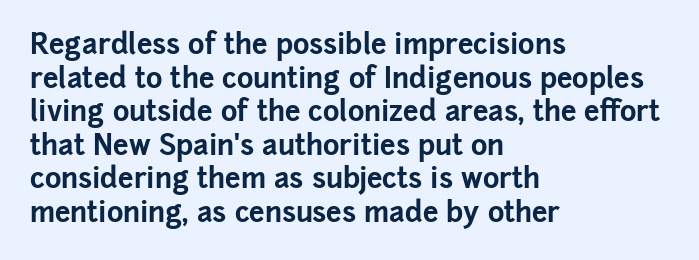
{"serif": "no", "italic": "no", "bold": "yes", "weight": "bold", "width": "normal", "stroke_contrast": "low", "x_height": "medium", "monospaced": "no", "underline": "no", "align": "left", "line_spacing_ratio": 1.2, "letter_spacing": "normal", "letter_spacing_em": 0.0, "glyph_px": 28}
